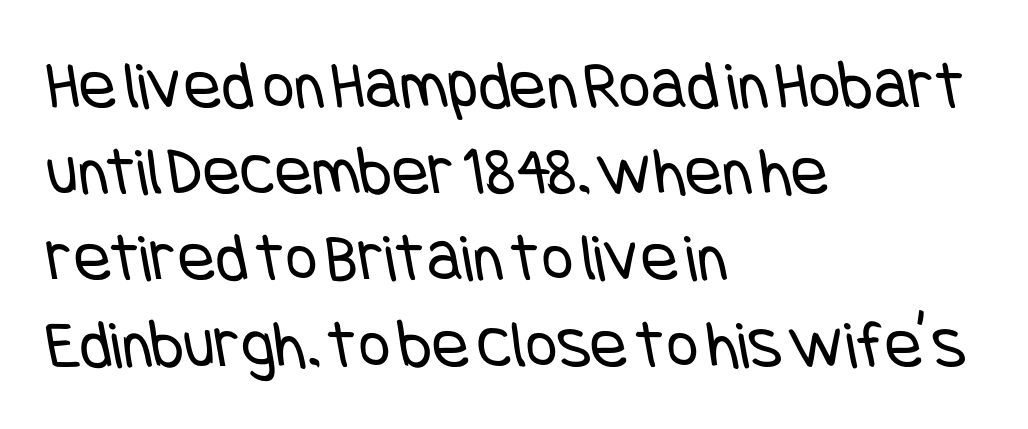
The image shows 69 px regular-weight, condensed sans-serif type; set left-aligned, normal line spacing (1.25x), normal letter spacing, not underlined; low stroke contrast and a large x-height.
